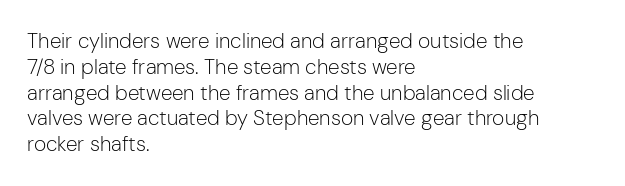
Q: Is the text bold? A: No.
Q: Is the text italic (slanted)? A: No, it is upright.
Q: Is the text underlined? A: No.
Q: How is the paragraph aligned? A: Left-aligned.
Q: Is the spacing between letters normal or unusually wide? A: Normal.
